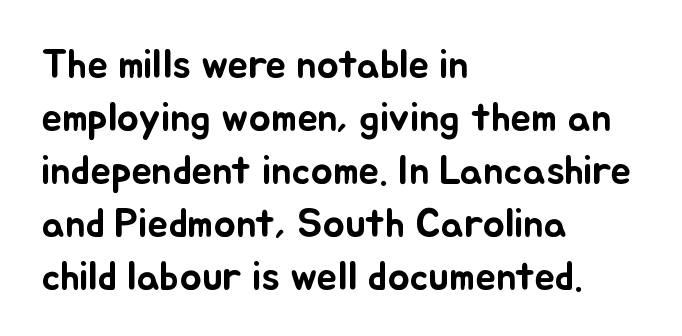
{"italic": "no", "width": "normal", "stroke_contrast": "low", "x_height": "small", "monospaced": "no", "underline": "no", "align": "left", "line_spacing": "normal", "line_spacing_ratio": 1.29, "letter_spacing": "normal", "letter_spacing_em": 0.0, "glyph_px": 41}
